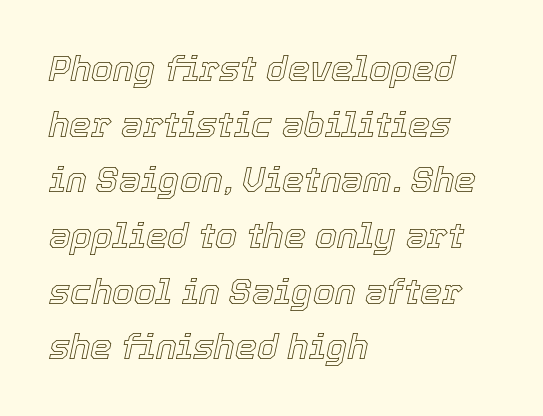
Q: Is the text italic (slanted)? A: Yes, it leans right by about 12 degrees.
Q: Is the text underlined? A: No.
Q: How is the paragraph aligned? A: Left-aligned.
Q: Is the spacing between letters normal or unusually wide? A: Normal.
Q: Is the spacing between lines tight, normal or loose? A: Normal.
Q: Width (condensed, normal, or wide)? A: Normal.
Q: x-height? A: Medium.
Q: Monospaced? A: No.
